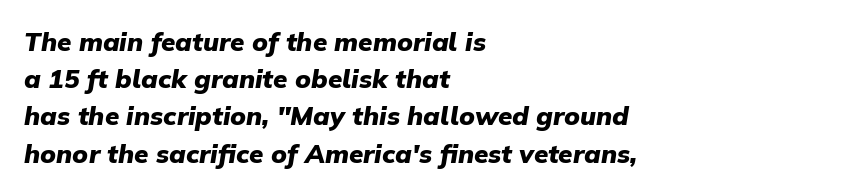
{"italic": "yes", "lean": "right", "slant_degrees": 9, "bold": "yes", "underline": "no", "align": "left", "line_spacing": "normal", "line_spacing_ratio": 1.43, "letter_spacing": "normal", "letter_spacing_em": 0.0, "glyph_px": 26}
